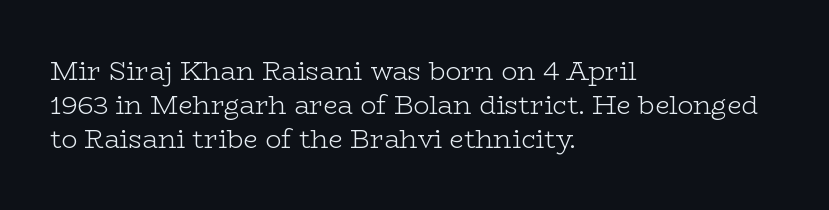
Descenders are the only things crossing below the line. All the whitespace from short lines collects on the right. Characters remain perfectly vertical along every line. The letters sit at their default tracking, neither squeezed nor spread.
